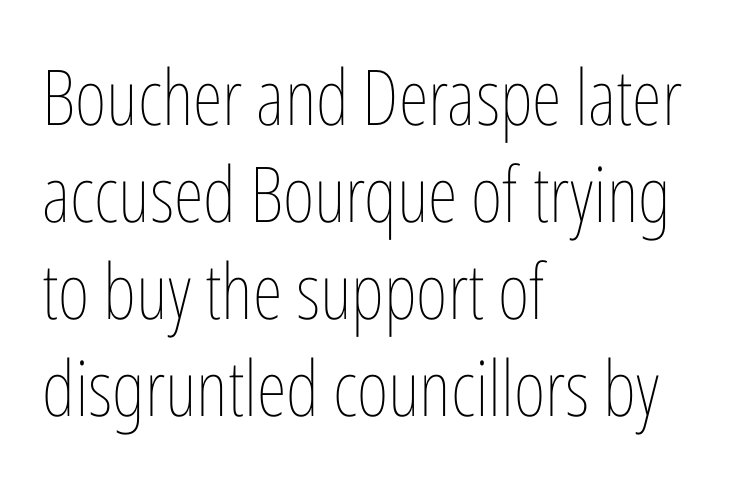
Q: Is the text bold? A: No.
Q: Is the text italic (slanted)? A: No, it is upright.
Q: Is the text underlined? A: No.
Q: How is the paragraph aligned? A: Left-aligned.
Q: Is the spacing between letters normal or unusually wide? A: Normal.
Q: Is the spacing between lines tight, normal or loose? A: Normal.
Q: Width (condensed, normal, or wide)? A: Condensed.
Q: Stroke contrast? A: Low.
Q: x-height? A: Medium.
Q: Monospaced? A: No.
